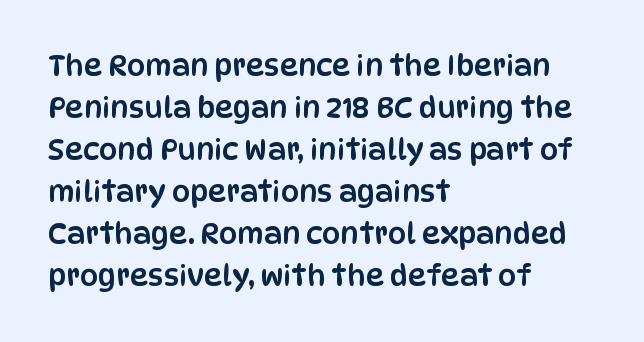
Q: Is the text italic (slanted)? A: No, it is upright.
Q: Is the typeface a serif or a sans-serif typeface? A: Sans-serif.
Q: Is the text underlined? A: No.
Q: How is the paragraph aligned? A: Left-aligned.
Q: Is the spacing between letters normal or unusually wide? A: Normal.
Q: Is the spacing between lines tight, normal or loose? A: Normal.
Q: Width (condensed, normal, or wide)? A: Condensed.
Q: Stroke contrast? A: Low.
Q: x-height? A: Large.
Q: Monospaced? A: No.
